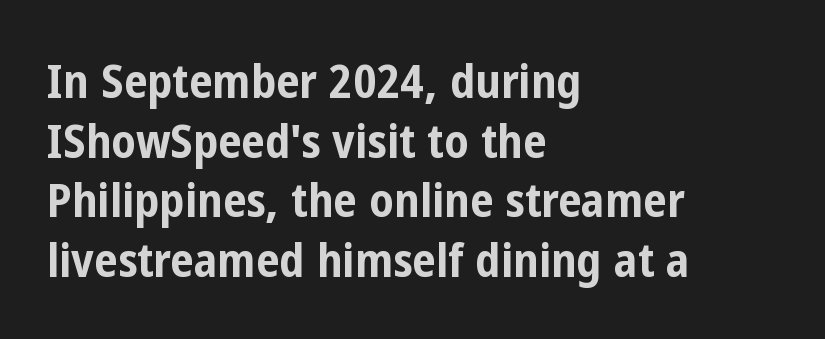
A typesetter would call this leading conventional body-copy spacing. Does extra space separate the letters? No, they use regular spacing. Rendered with straight, roman letterforms. In terms of weight, the rendering is a true, heavy bold. Check the space under the baseline: it is left empty. Stroke terminals: plain, sans-serif.
